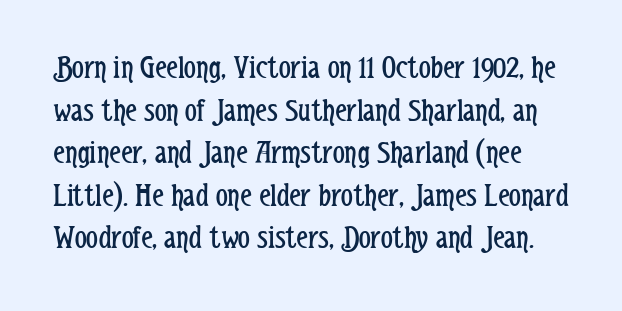
A typesetter would label this face a sans. Is this a heavy cut? Hardly; it is regular or lighter. Students, observe: this is what conventionally led text looks like. Underline: absent.
